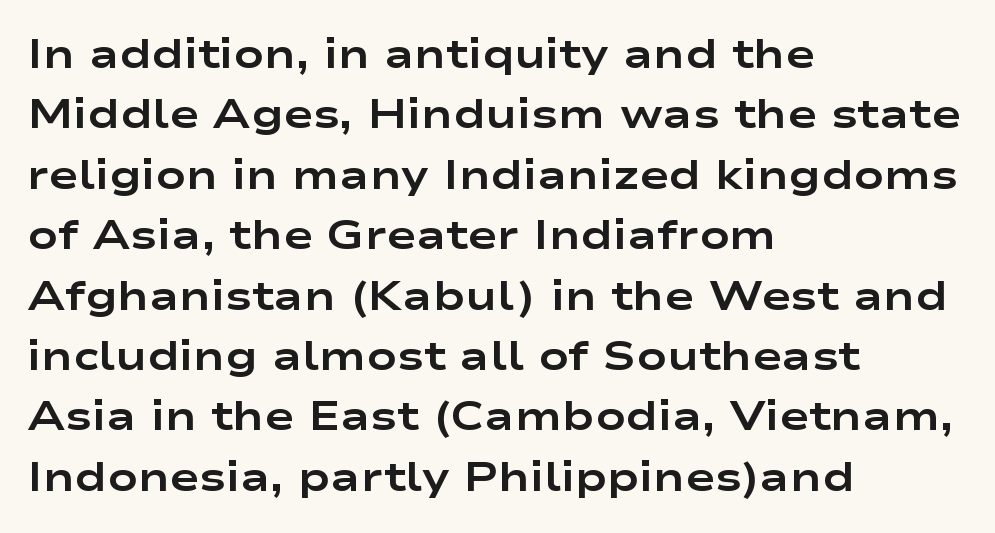
The image shows 40 px bold, wide sans-serif type, upright; set left-aligned, normal line spacing (1.51x), normal letter spacing, not underlined; low stroke contrast and a medium x-height.
